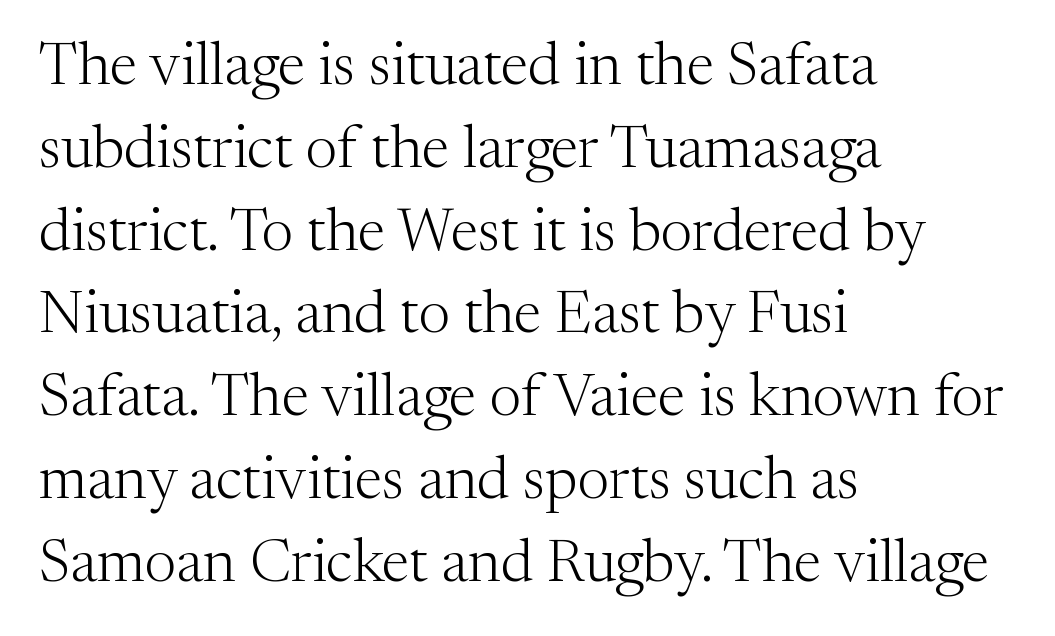
The image shows 60 px light serif type, upright; set left-aligned, normal line spacing (1.38x), normal letter spacing, not underlined; medium stroke contrast and a medium x-height.
